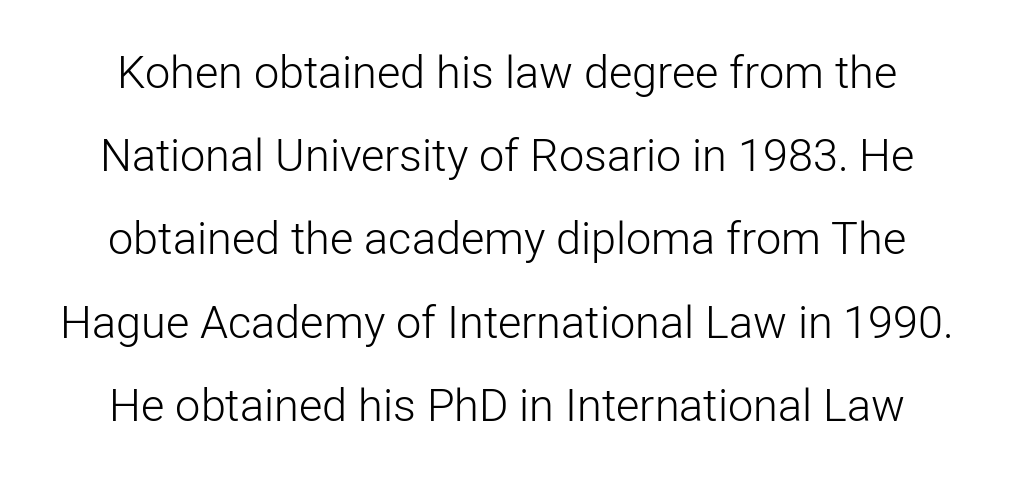
The image shows 45 px light sans-serif type, upright; set line spacing 1.85x, normal letter spacing, not underlined; low stroke contrast and a medium x-height.
